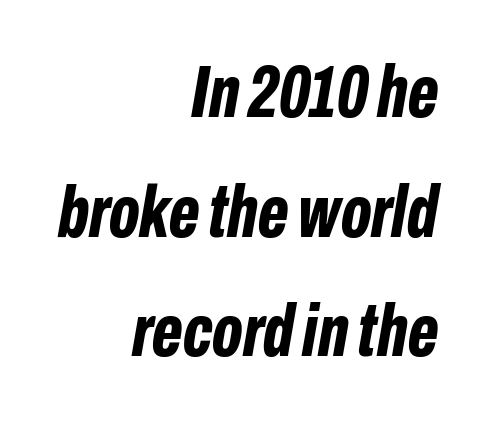
No extra tracking has been applied to these lines. The rag falls on the left side of this text block. Rule under the text: the space is simply empty. One glance says typical: line gaps are just what's usual. A full-strength bold gives these letters their thick strokes. Note the varied advance widths — an 'i' is clearly narrower than an 'm'.
